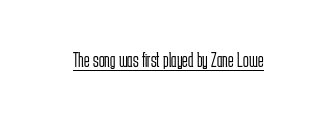
The image shows 21 px text type, upright; set normal letter spacing, underlined.
